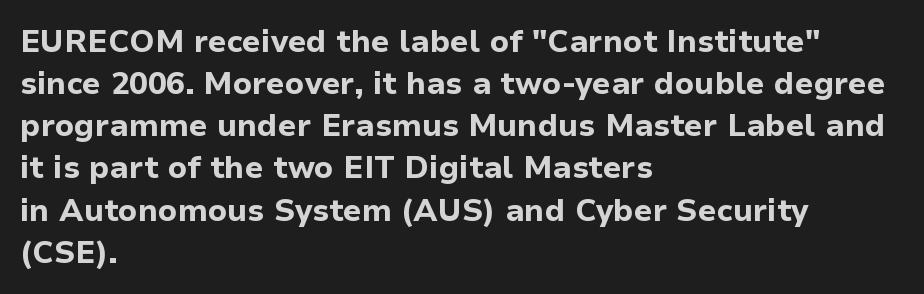
Q: Is the text bold? A: Yes.
Q: Is the text italic (slanted)? A: No, it is upright.
Q: Is the typeface a serif or a sans-serif typeface? A: Sans-serif.
Q: Is the text underlined? A: No.
Q: How is the paragraph aligned? A: Left-aligned.
Q: Is the spacing between letters normal or unusually wide? A: Normal.
Q: Is the spacing between lines tight, normal or loose? A: Normal.
Q: Width (condensed, normal, or wide)? A: Normal.
Q: Stroke contrast? A: Low.
Q: x-height? A: Medium.
Q: Monospaced? A: No.
